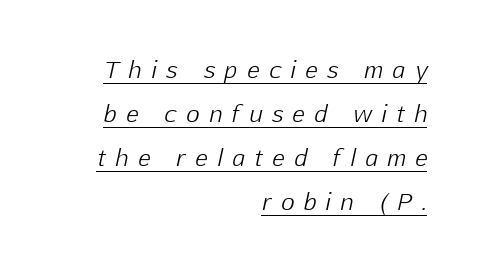
{"italic": "yes", "lean": "right", "slant_degrees": 12, "bold": "no", "underline": "yes", "align": "right", "line_spacing": "loose", "line_spacing_ratio": 1.91, "letter_spacing": "wide", "letter_spacing_em": 0.43, "glyph_px": 23}
